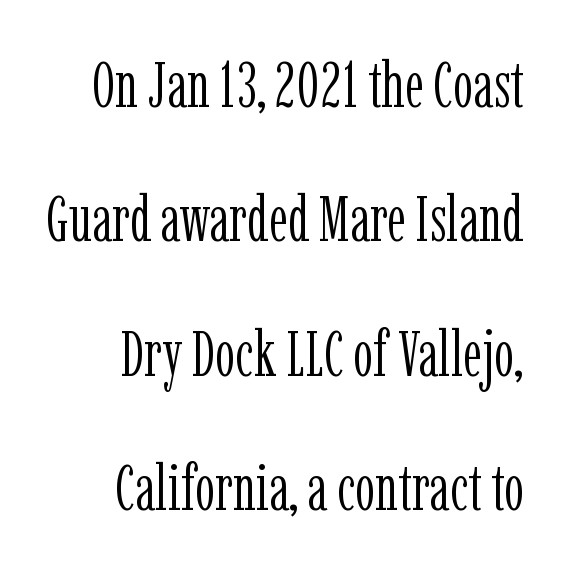
The image shows 64 px light, condensed serif type, upright; set loose line spacing (2.1x), normal letter spacing, not underlined; low stroke contrast and a medium x-height.
